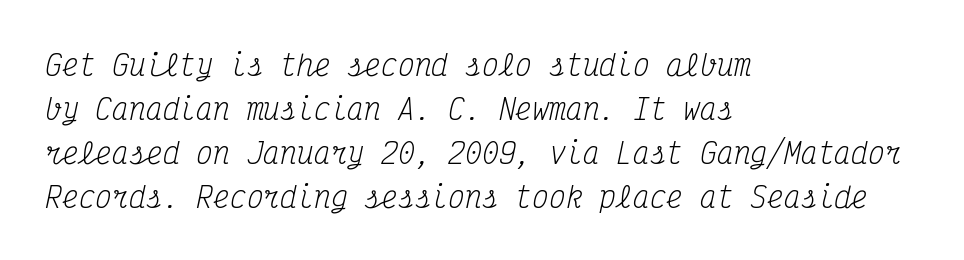
Q: Is the text bold? A: No.
Q: Is the text italic (slanted)? A: Yes, it leans right by about 12 degrees.
Q: Is the typeface a serif or a sans-serif typeface? A: Serif.
Q: Is the text underlined? A: No.
Q: How is the paragraph aligned? A: Left-aligned.
Q: Is the spacing between letters normal or unusually wide? A: Normal.
Q: Is the spacing between lines tight, normal or loose? A: Normal.
Q: Width (condensed, normal, or wide)? A: Condensed.
Q: Stroke contrast? A: Medium.
Q: x-height? A: Medium.
Q: Monospaced? A: Yes.
